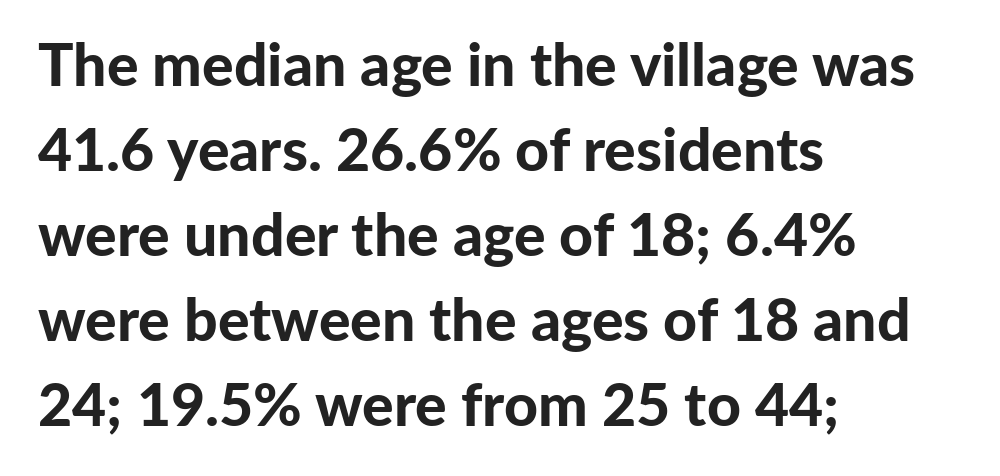
The image shows 59 px bold sans-serif type, upright; set left-aligned, normal line spacing (1.44x), normal letter spacing, not underlined; low stroke contrast and a medium x-height.
